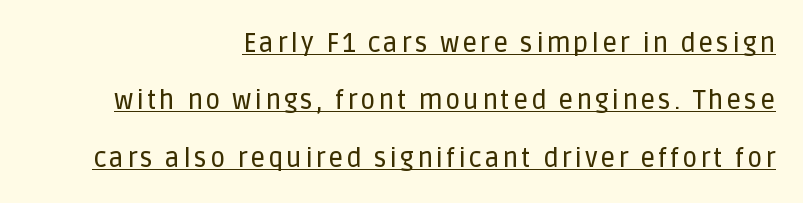
The image shows 26 px text type, upright; set right-aligned, loose line spacing (2.21x), underlined.
